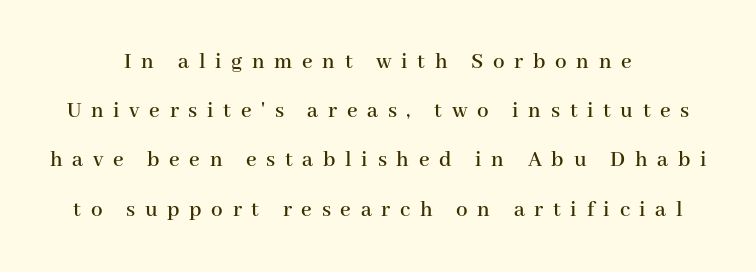
Reading down the block, each line starts at a different indent, mirrored at its end. Spacing between characters has been opened up far beyond the box default. Honestly, the rows look like they've been pulled way apart. Decoration check: the copy has no underline. Rendered with straight, roman letterforms.
